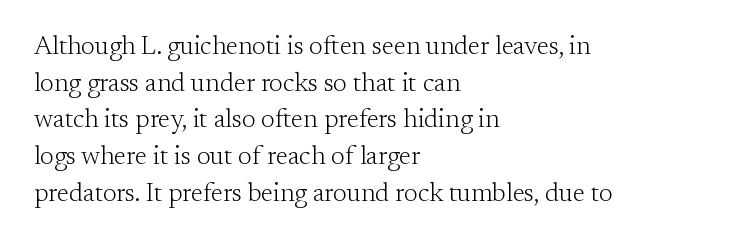
In CSS terms this would be text-align: left. The words here are not underlined. The font is comparable to plain body text, perhaps lighter. Every character sits straight up, as roman type does. The vertical gap from one line to the next is medium. Compared with typical body copy, the letter spacing here is the same.
